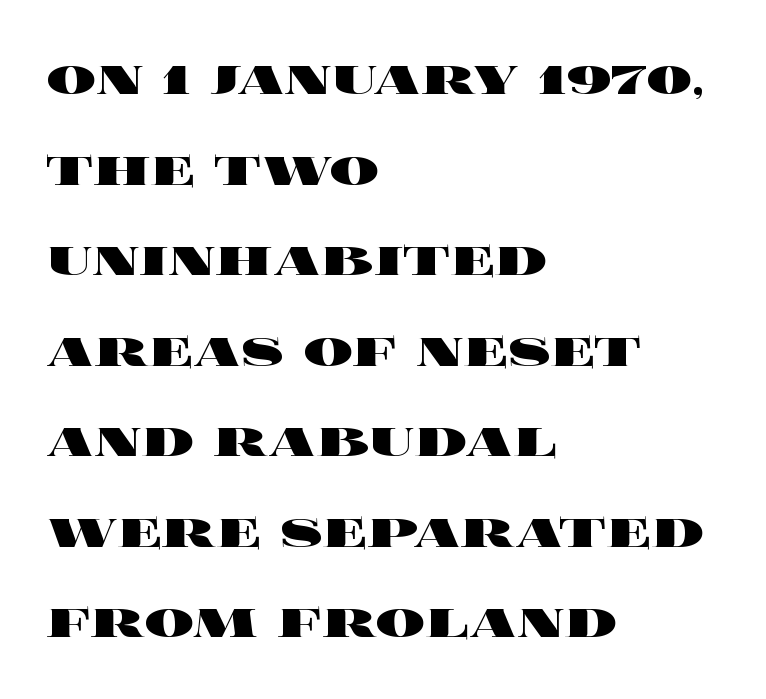
Q: Is the text bold? A: Yes.
Q: Is the text italic (slanted)? A: No, it is upright.
Q: Is the text underlined? A: No.
Q: How is the paragraph aligned? A: Left-aligned.
Q: Is the spacing between letters normal or unusually wide? A: Normal.
Q: Is the spacing between lines tight, normal or loose? A: Normal.
Q: Width (condensed, normal, or wide)? A: Wide.
Q: x-height? A: Large.
Q: Monospaced? A: No.
